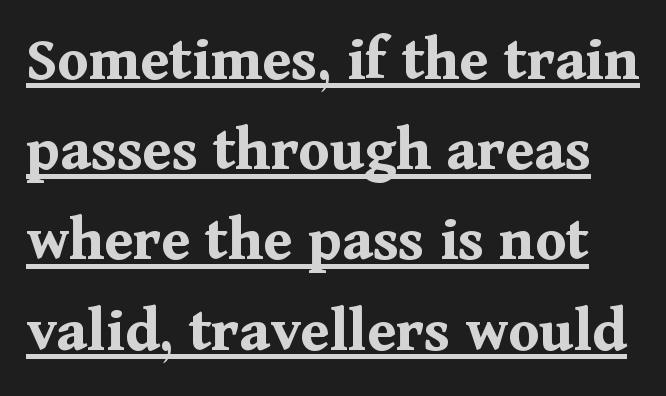
The image shows 64 px bold serif type, upright; set normal line spacing (1.41x), normal letter spacing, underlined; medium stroke contrast and a medium x-height.
